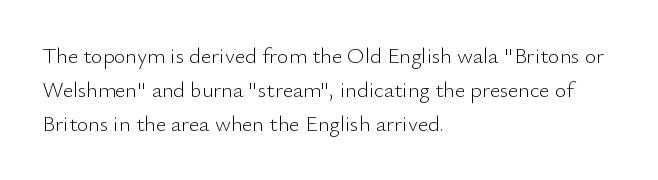
The image shows 22 px text type, upright; set left-aligned, normal line spacing (1.54x), normal letter spacing, not underlined.
